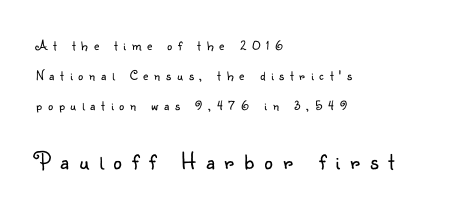
The lower block of text is set noticeably larger than the block above it. Leading is clearly above the norm, producing a sparse column. The paragraph has a hard left edge and a soft right edge. No italicization has been applied; the sample stays upright. A typesetter would call this heavily tracked-out type.
